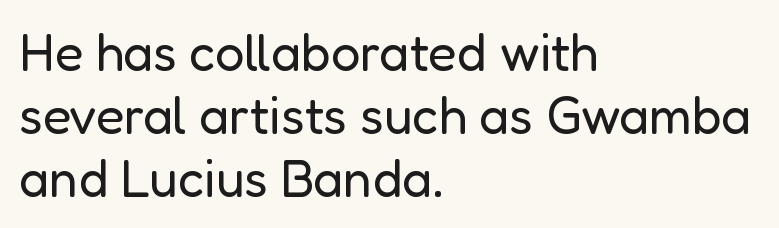
Q: Is the text bold? A: No.
Q: Is the text italic (slanted)? A: No, it is upright.
Q: Is the typeface a serif or a sans-serif typeface? A: Sans-serif.
Q: Is the text underlined? A: No.
Q: How is the paragraph aligned? A: Left-aligned.
Q: Is the spacing between letters normal or unusually wide? A: Normal.
Q: Width (condensed, normal, or wide)? A: Normal.
Q: Stroke contrast? A: Low.
Q: x-height? A: Medium.
Q: Monospaced? A: No.
